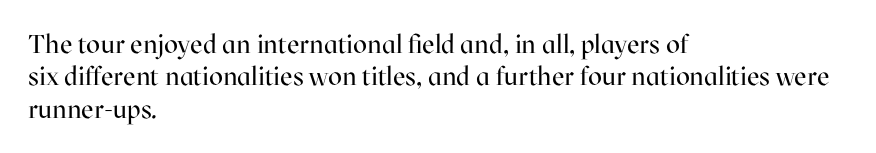
Line spacing here is normal. Nobody touched the tracking dial on this one. Quick note: underline off. Designer's note — italics off, roman on. The lines are quadded left.
